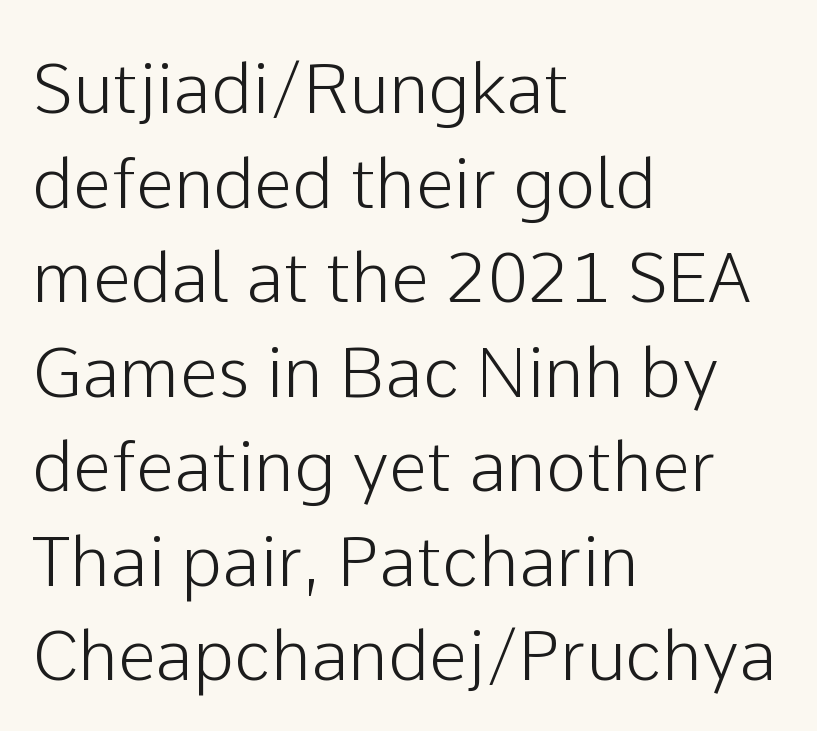
What kind of face is this? One without serifs — a sans. Caption: standard tracking, unaltered. Does the leading feel generous? No, just average. The font's upright variant was chosen for this text.
